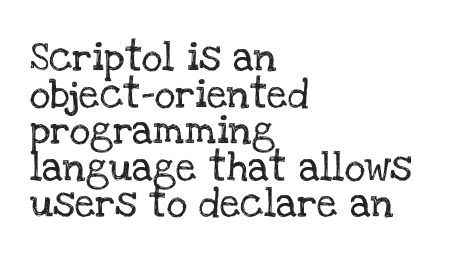
{"serif": "yes", "italic": "no", "width": "normal", "stroke_contrast": "low", "x_height": "large", "monospaced": "no", "underline": "no", "align": "left", "line_spacing": "normal", "line_spacing_ratio": 1.26, "letter_spacing": "normal", "letter_spacing_em": 0.0, "glyph_px": 29}
